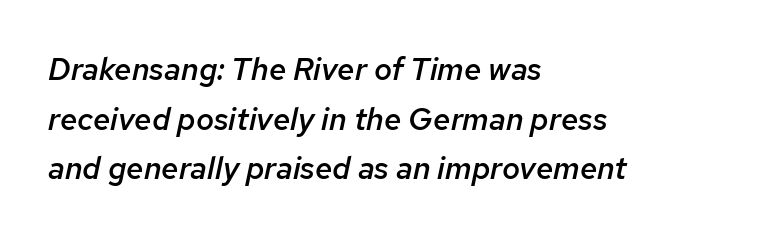
The image shows 31 px semibold type, italic (leaning right); set left-aligned, normal line spacing (1.6x), normal letter spacing, not underlined; low stroke contrast and a medium x-height.
